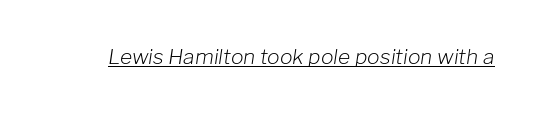
Q: Is the text bold? A: No.
Q: Is the text italic (slanted)? A: Yes, it leans right by about 8 degrees.
Q: Is the text underlined? A: Yes.
Q: Is the spacing between letters normal or unusually wide? A: Normal.
